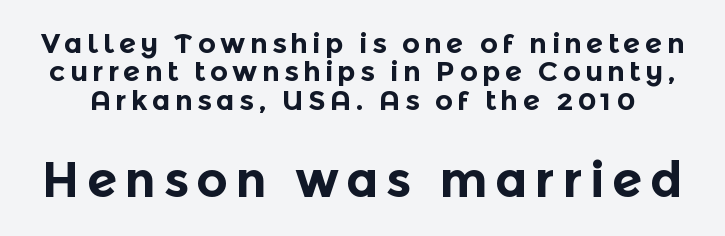
Q: Is the text bold? A: Yes.
Q: Is the text italic (slanted)? A: No, it is upright.
Q: Is the typeface a serif or a sans-serif typeface? A: Sans-serif.
Q: Is the text underlined? A: No.
Q: Is the spacing between lines tight, normal or loose? A: Tight.
Q: Which block of text is set in a larger size, the first (top) or the second (bottom)? A: The second (bottom) one.
Q: Width (condensed, normal, or wide)? A: Normal.
Q: x-height? A: Medium.
Q: Monospaced? A: No.
